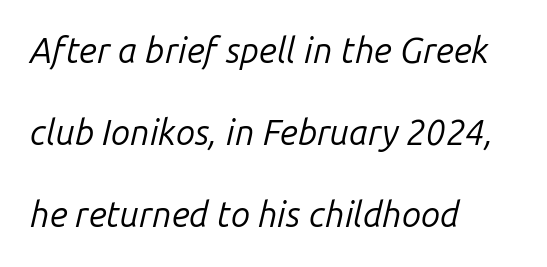
Q: Is the text bold? A: No.
Q: Is the text italic (slanted)? A: Yes, it leans right by about 14 degrees.
Q: Is the text underlined? A: No.
Q: How is the paragraph aligned? A: Left-aligned.
Q: Is the spacing between letters normal or unusually wide? A: Normal.
Q: Is the spacing between lines tight, normal or loose? A: Loose.
Q: Width (condensed, normal, or wide)? A: Normal.
Q: Stroke contrast? A: Low.
Q: x-height? A: Medium.
Q: Monospaced? A: No.
